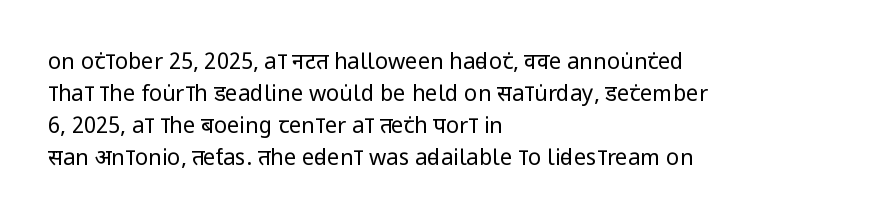
The image shows 22 px text type, upright; set left-aligned, normal line spacing (1.46x), normal letter spacing, not underlined.
